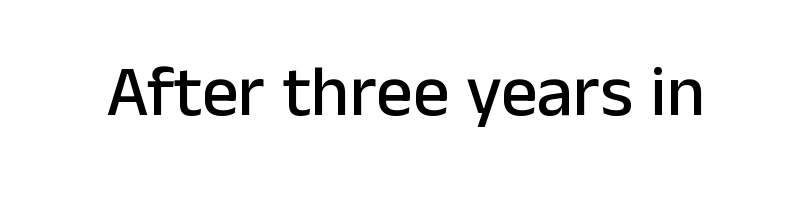
{"serif": "no", "italic": "no", "width": "normal", "stroke_contrast": "low", "x_height": "medium", "monospaced": "no", "underline": "no", "letter_spacing": "normal", "letter_spacing_em": 0.0, "glyph_px": 72}
